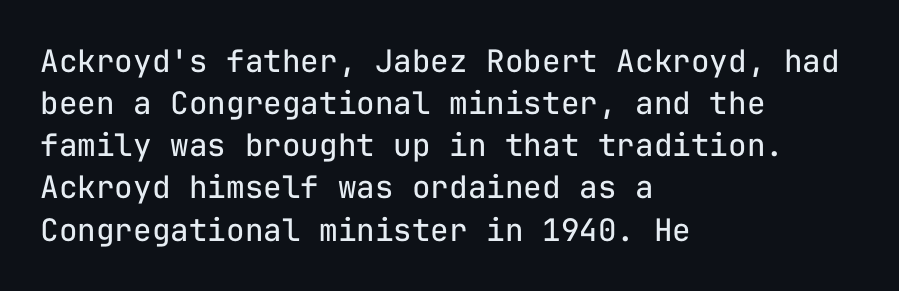
Weight: regular or lighter. Glyph-to-glyph distance matches everyday printed text. The characters display no serif detailing; their extremities are plain. These lines were composed using upright roman letters. Compared with typical paragraphs, the rows here are spaced about the same.
